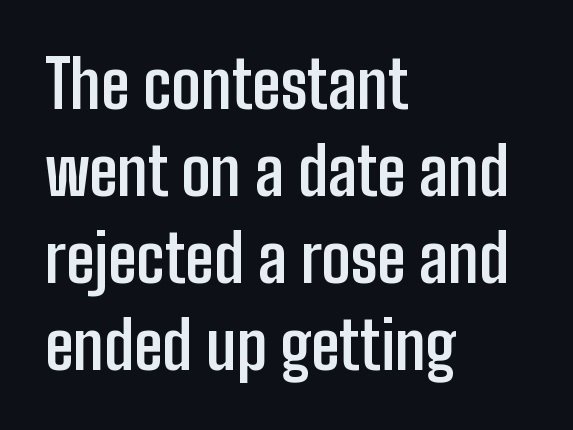
The image shows 65 px semibold, condensed sans-serif type, upright; set left-aligned, normal line spacing (1.34x), normal letter spacing, not underlined; low stroke contrast and a medium x-height.
